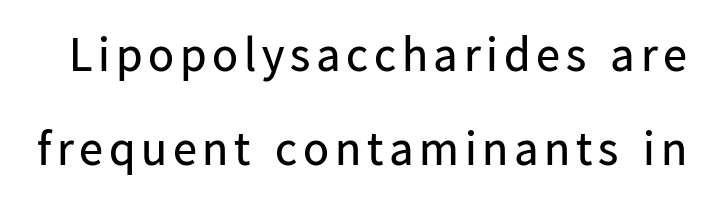
{"serif": "no", "italic": "no", "bold": "no", "weight": "regular", "width": "normal", "stroke_contrast": "low", "x_height": "medium", "monospaced": "no", "underline": "no", "line_spacing": "loose", "line_spacing_ratio": 1.95, "glyph_px": 48}
